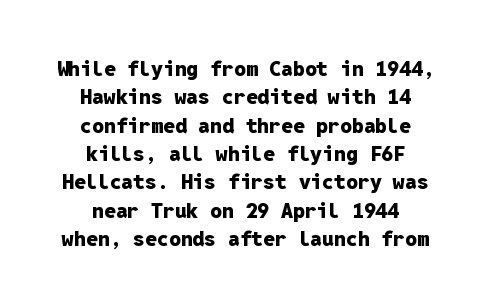
As a designer I'd log this as weight 700, bold. Ascenders rise straight up at ninety degrees. The rendering keeps characters at their native spacing. The passage shown is not underscored anywhere. Vertical spacing — default. The rendering positions every line midway between the sides.
